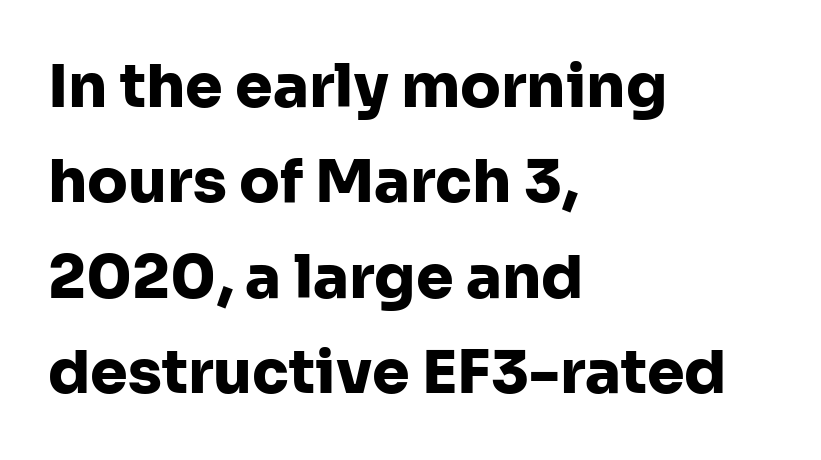
{"serif": "no", "italic": "no", "bold": "yes", "weight": "heavy", "width": "normal", "stroke_contrast": "low", "x_height": "medium", "monospaced": "no", "underline": "no", "align": "left", "line_spacing": "normal", "line_spacing_ratio": 1.59, "letter_spacing": "normal", "letter_spacing_em": 0.0, "glyph_px": 60}
